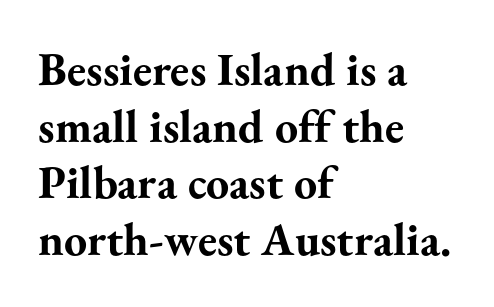
{"serif": "yes", "italic": "no", "bold": "yes", "weight": "bold", "width": "normal", "stroke_contrast": "medium", "x_height": "small", "monospaced": "no", "underline": "no", "align": "left", "line_spacing_ratio": 1.23, "letter_spacing": "normal", "letter_spacing_em": 0.0, "glyph_px": 46}
